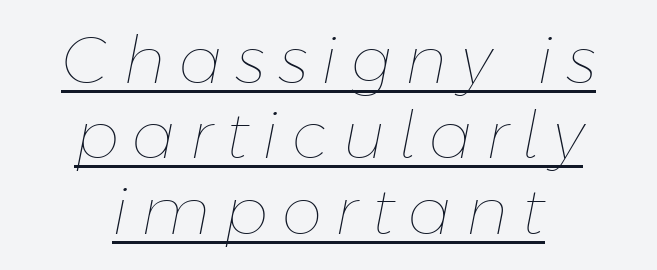
Q: Is the text bold? A: No.
Q: Is the text italic (slanted)? A: Yes, it leans right by about 11 degrees.
Q: Is the text underlined? A: Yes.
Q: How is the paragraph aligned? A: Centered.
Q: Is the spacing between letters normal or unusually wide? A: Unusually wide.
Q: Width (condensed, normal, or wide)? A: Normal.
Q: Stroke contrast? A: Low.
Q: x-height? A: Medium.
Q: Monospaced? A: No.
